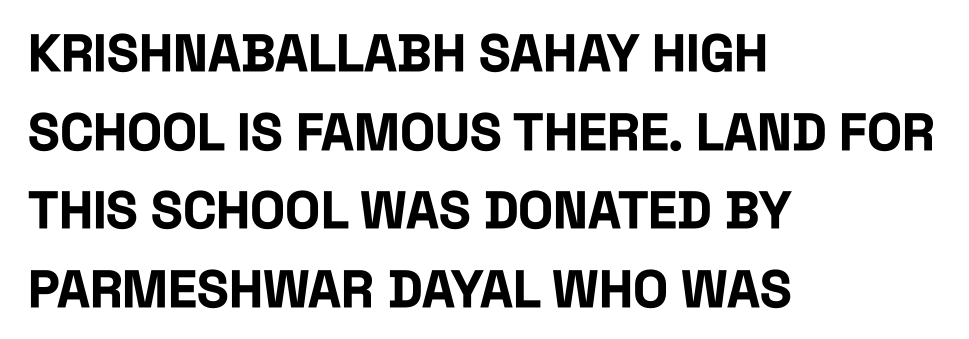
Think of a printed novel: that variable character pitch is what you see here. Observe the absence of serifs on each vertical stroke in this sample. These lines were composed using upright roman letters. Caption: multi-line text, flush left, ragged right. Plenty of ink on the page — the face is bold. What stands out about the letter spacing? Nothing — it is the standard amount.
